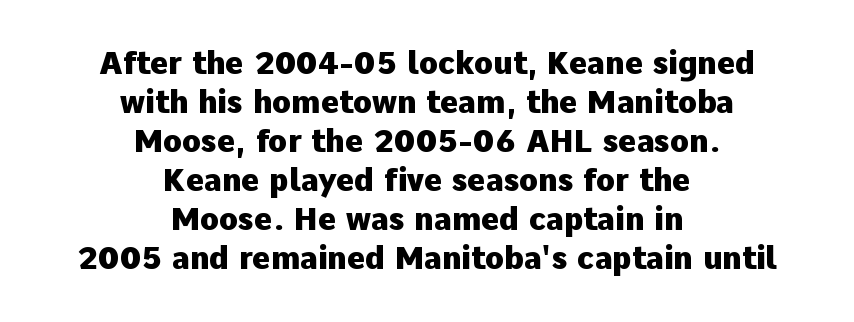
The image shows 31 px heavy sans-serif type, upright; set centered, normal line spacing (1.26x), normal letter spacing, not underlined; low stroke contrast and a medium x-height.
